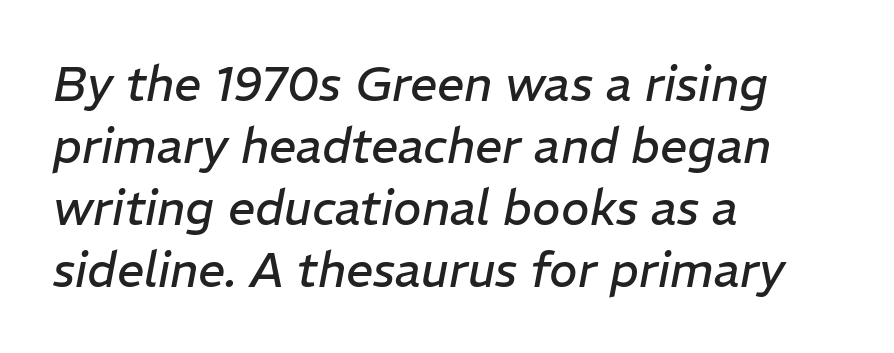
The image shows 48 px regular-weight type, italic (leaning right); set left-aligned, normal line spacing (1.29x), normal letter spacing, not underlined; low stroke contrast and a medium x-height.
